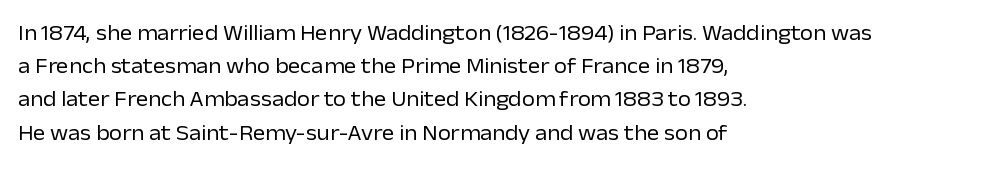
The face looks like a standard text weight, possibly lighter. Short and long lines alike share a common starting point at left. Vertically, the passage feels balanced, rows spaced as you'd expect. A bare baseline throughout the passage. Here the glyphs are tracked normally, forming tight word shapes.
